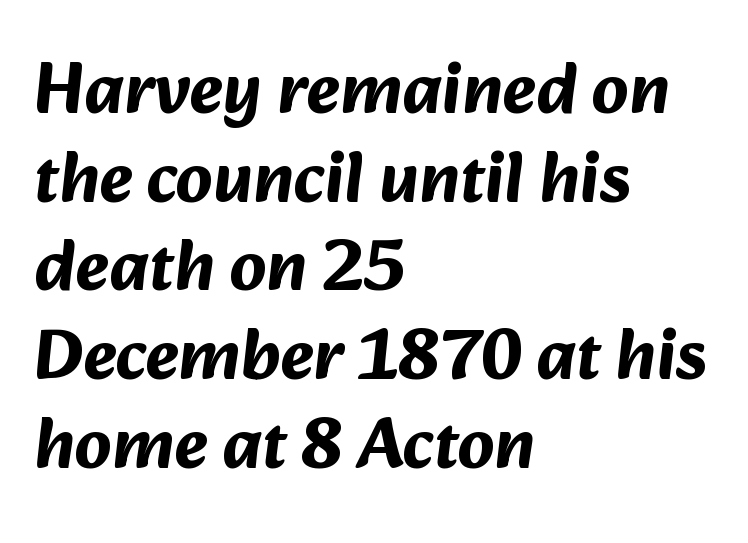
{"serif": "no", "bold": "yes", "weight": "bold", "width": "normal", "stroke_contrast": "medium", "x_height": "medium", "monospaced": "no", "underline": "no", "align": "left", "line_spacing": "normal", "line_spacing_ratio": 1.25, "letter_spacing": "normal", "letter_spacing_em": 0.0, "glyph_px": 71}
